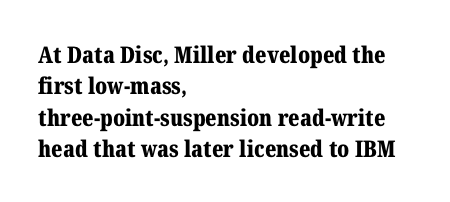
If you drew a line through each stem, it would be perfectly vertical. The face used here has the dense, thick strokes of a bold. All the whitespace from short lines collects on the right. Observe the ordinary spacing: letters are neighbours, not strangers. Rule under the text: the space is simply empty.
